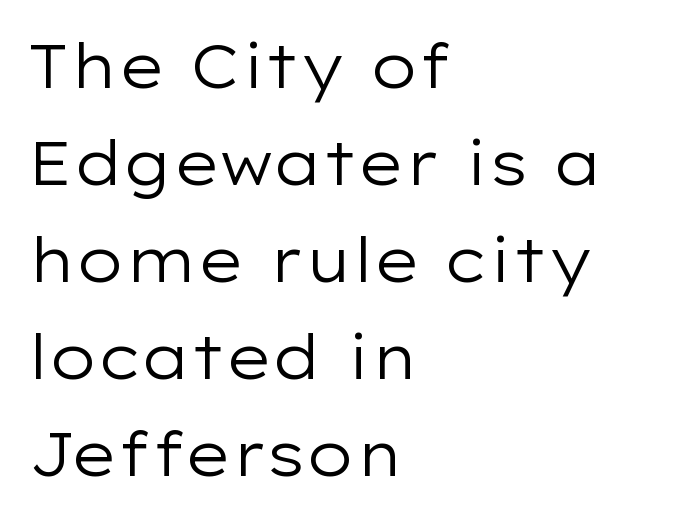
The image shows 61 px regular-weight, wide sans-serif type, upright; set left-aligned, normal line spacing (1.59x), normal letter spacing, not underlined; low stroke contrast and a medium x-height.
